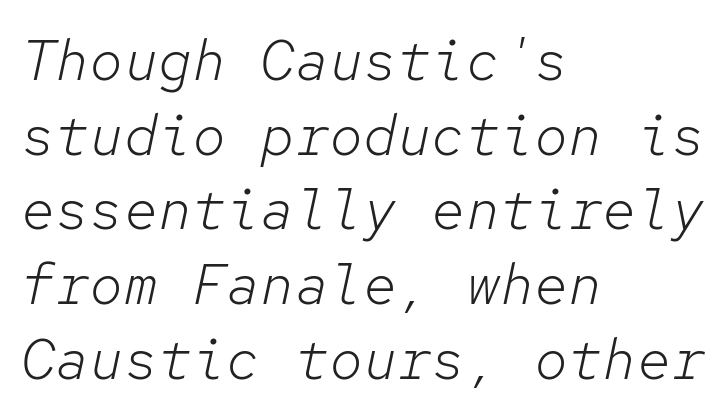
The image shows 57 px light type, italic (leaning right), monospaced; set left-aligned, normal line spacing (1.31x), normal letter spacing, not underlined; low stroke contrast and a medium x-height.
